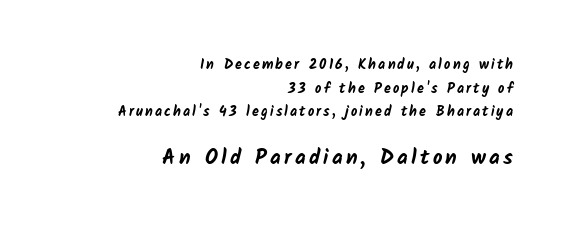
{"bold": "yes", "underline": "no", "align": "right", "line_spacing": "normal", "line_spacing_ratio": 1.68, "larger_block": "second", "size_ratio": 1.5, "glyph_px": 21}
